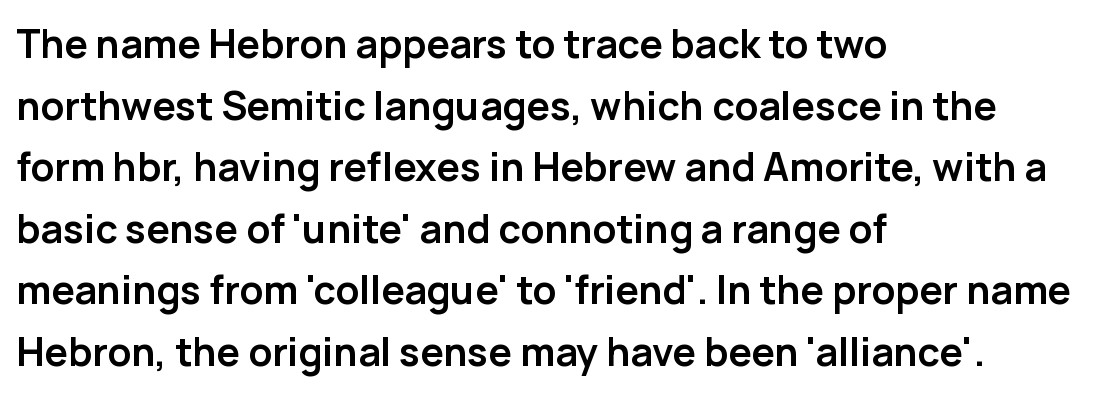
Type style note: lacks serifs. The lettering holds an erect, upright posture throughout. A typesetter would call this proportional, since set widths differ per character. The space directly below the letters is spotless. The leading is moderate, giving the passage an even texture. Casual observation: everything's shoved over to the left.
